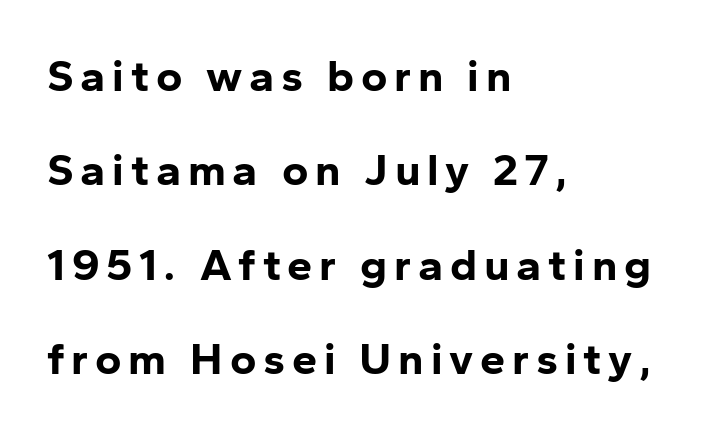
The image shows 45 px bold sans-serif type, upright; set left-aligned, loose line spacing (2.1x), not underlined; low stroke contrast and a medium x-height.
